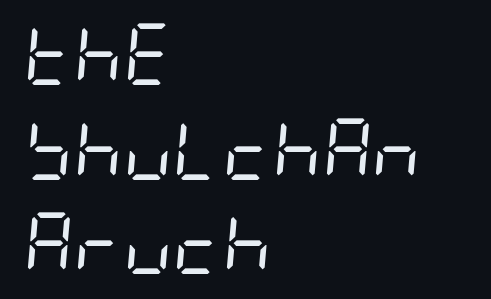
Q: Is the text bold? A: No.
Q: Is the text italic (slanted)? A: Yes, it leans right by about 5 degrees.
Q: Is the text underlined? A: No.
Q: How is the paragraph aligned? A: Left-aligned.
Q: Is the spacing between letters normal or unusually wide? A: Normal.
Q: Is the spacing between lines tight, normal or loose? A: Normal.
Q: Width (condensed, normal, or wide)? A: Condensed.
Q: Stroke contrast? A: Low.
Q: x-height? A: Large.
